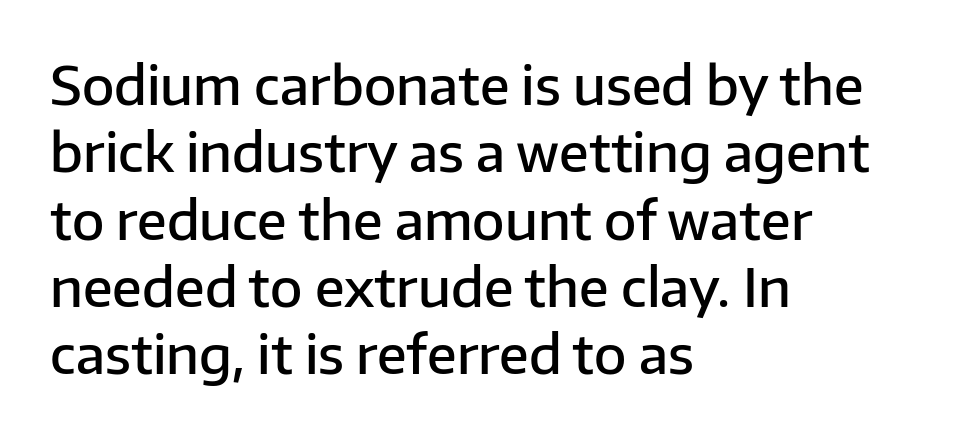
This rendering uses left alignment, leaving the right contour irregular. Stems and bowls a touch heavier than normal — semibold. Is there any slant? The stems are plumb. Underline: absent.
